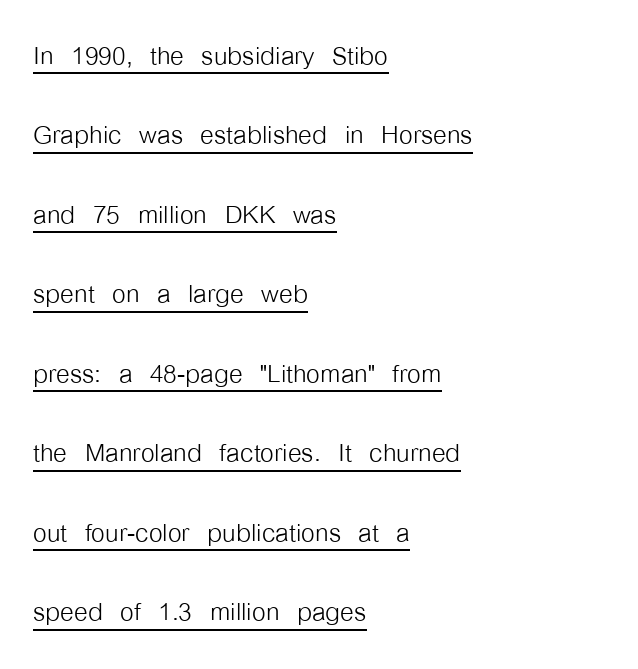
Q: Is the text bold? A: No.
Q: Is the text italic (slanted)? A: No, it is upright.
Q: Is the typeface a serif or a sans-serif typeface? A: Sans-serif.
Q: Is the text underlined? A: Yes.
Q: How is the paragraph aligned? A: Left-aligned.
Q: Is the spacing between letters normal or unusually wide? A: Normal.
Q: Is the spacing between lines tight, normal or loose? A: Loose.
Q: Width (condensed, normal, or wide)? A: Condensed.
Q: Stroke contrast? A: Low.
Q: x-height? A: Medium.
Q: Monospaced? A: No.
